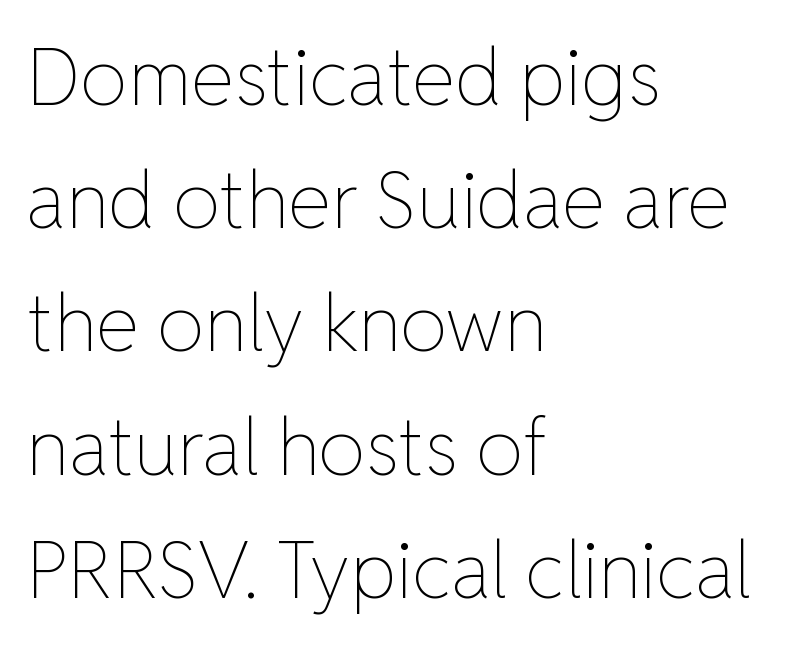
The image shows 78 px thin type, upright; set left-aligned, normal line spacing (1.58x), normal letter spacing, not underlined; low stroke contrast and a medium x-height.
